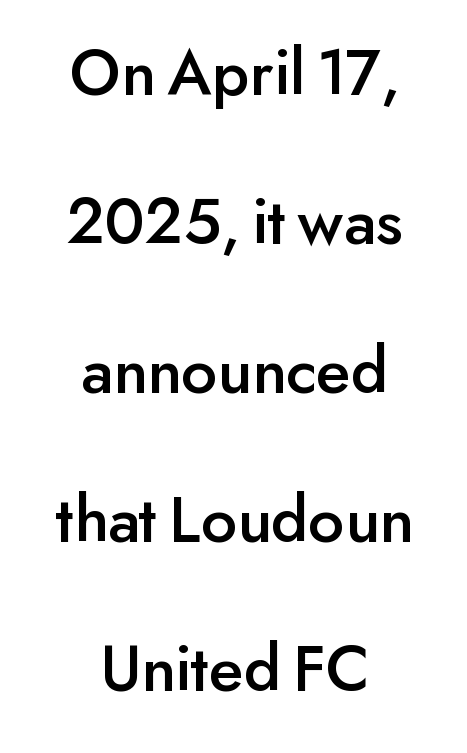
{"serif": "no", "italic": "no", "width": "normal", "stroke_contrast": "low", "x_height": "small", "monospaced": "no", "underline": "no", "align": "center", "line_spacing": "loose", "line_spacing_ratio": 2.19, "letter_spacing": "normal", "letter_spacing_em": 0.0, "glyph_px": 68}
